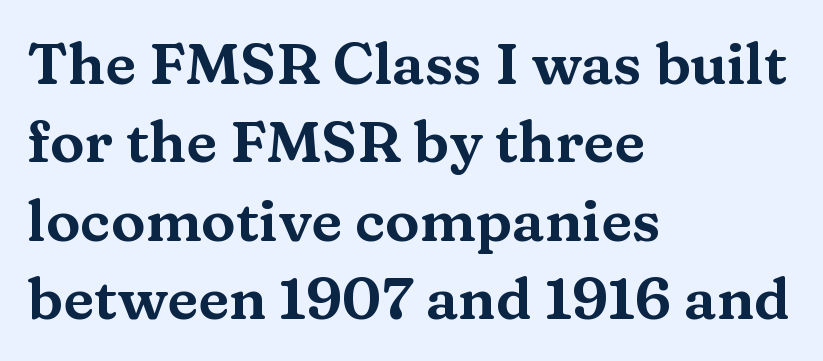
{"serif": "yes", "italic": "no", "width": "wide", "stroke_contrast": "medium", "x_height": "medium", "monospaced": "no", "underline": "no", "align": "left", "line_spacing": "normal", "line_spacing_ratio": 1.35, "letter_spacing": "normal", "letter_spacing_em": 0.0, "glyph_px": 58}
